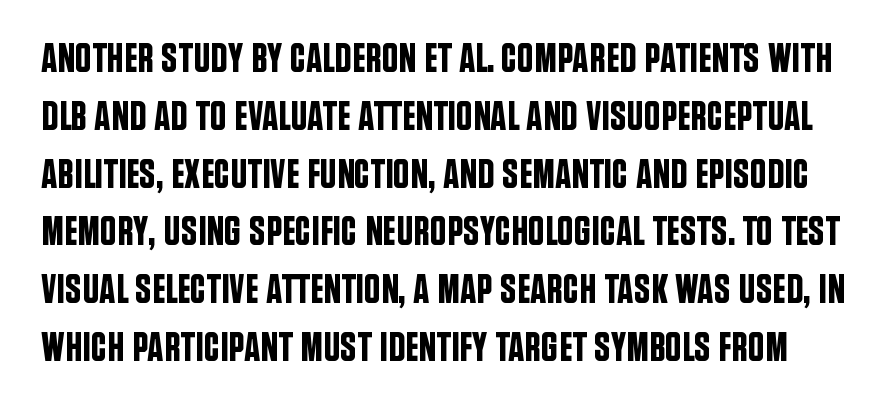
Regular leading. Anything drawn beneath the words? Only blank space. Each letter keeps its own natural width here, so spacing adapts to shape. No italicization has been applied; the sample stays upright. The line texture is even and compact thanks to regular tracking.
